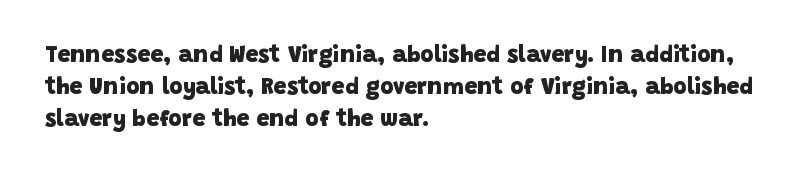
Q: Is the text bold? A: Yes.
Q: Is the text underlined? A: No.
Q: How is the paragraph aligned? A: Left-aligned.
Q: Is the spacing between letters normal or unusually wide? A: Normal.
Q: Is the spacing between lines tight, normal or loose? A: Normal.
